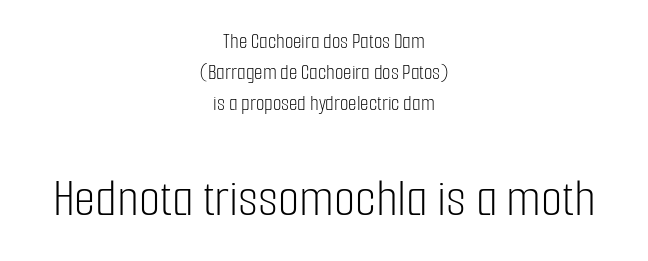
Q: Is the text bold? A: No.
Q: Is the text italic (slanted)? A: No, it is upright.
Q: Is the typeface a serif or a sans-serif typeface? A: Sans-serif.
Q: Is the text underlined? A: No.
Q: How is the paragraph aligned? A: Centered.
Q: Is the spacing between letters normal or unusually wide? A: Normal.
Q: Is the spacing between lines tight, normal or loose? A: Normal.
Q: Which block of text is set in a larger size, the first (top) or the second (bottom)? A: The second (bottom) one.
Q: Width (condensed, normal, or wide)? A: Condensed.
Q: Stroke contrast? A: Low.
Q: x-height? A: Medium.
Q: Monospaced? A: No.
